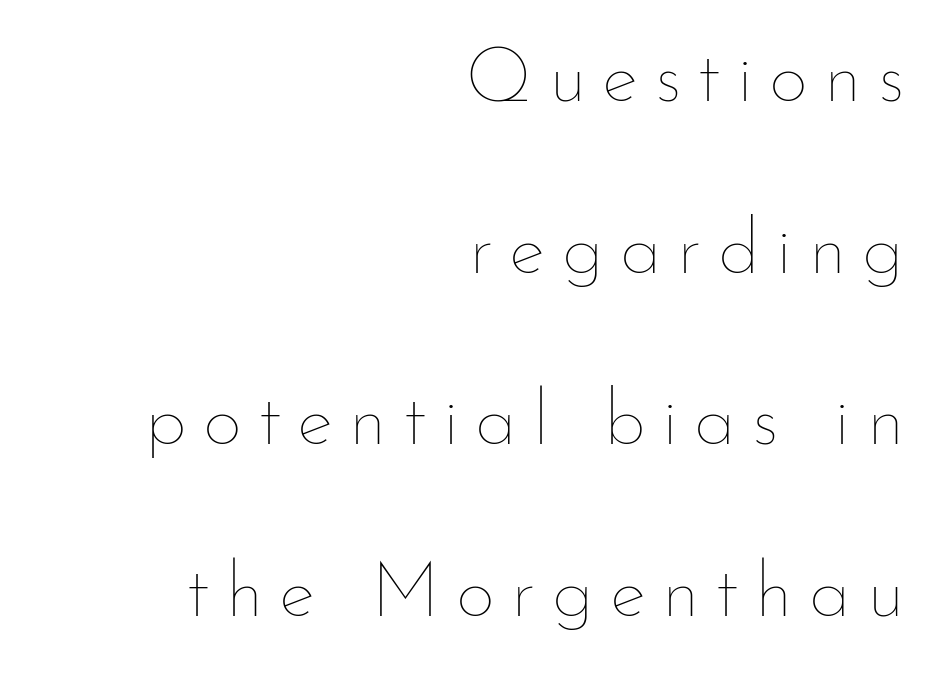
Decoration check: the copy has no underline. Style check: upright. Students, note that the glyphs here are deliberately spaced far apart. The line-height multiplier appears high, well above default.
